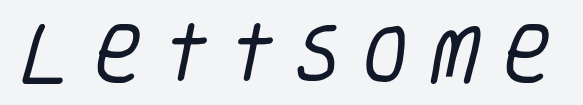
The image shows 65 px regular-weight, condensed sans-serif type; set unusually wide letter spacing (+0.35 em), not underlined; low stroke contrast and a large x-height.
